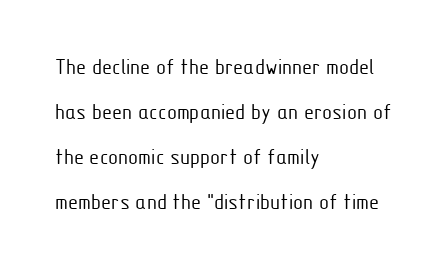
The letters look calm and open, with moderate or lighter stems. Do the letters lean? They stand straight. In terms of leading, this rendering errs on the spacious side. Leftover space on each line is placed entirely after the last word.
